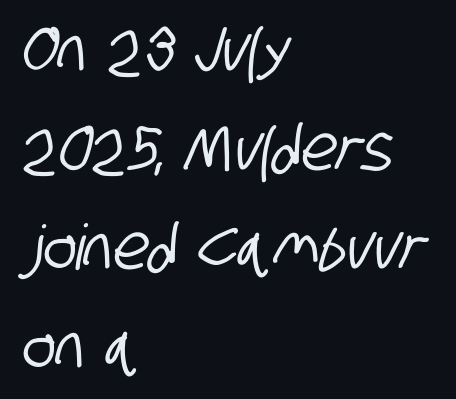
Q: Is the typeface a serif or a sans-serif typeface? A: Sans-serif.
Q: Is the text underlined? A: No.
Q: How is the paragraph aligned? A: Left-aligned.
Q: Is the spacing between letters normal or unusually wide? A: Normal.
Q: Is the spacing between lines tight, normal or loose? A: Normal.
Q: Width (condensed, normal, or wide)? A: Condensed.
Q: Stroke contrast? A: Low.
Q: x-height? A: Large.
Q: Monospaced? A: No.
